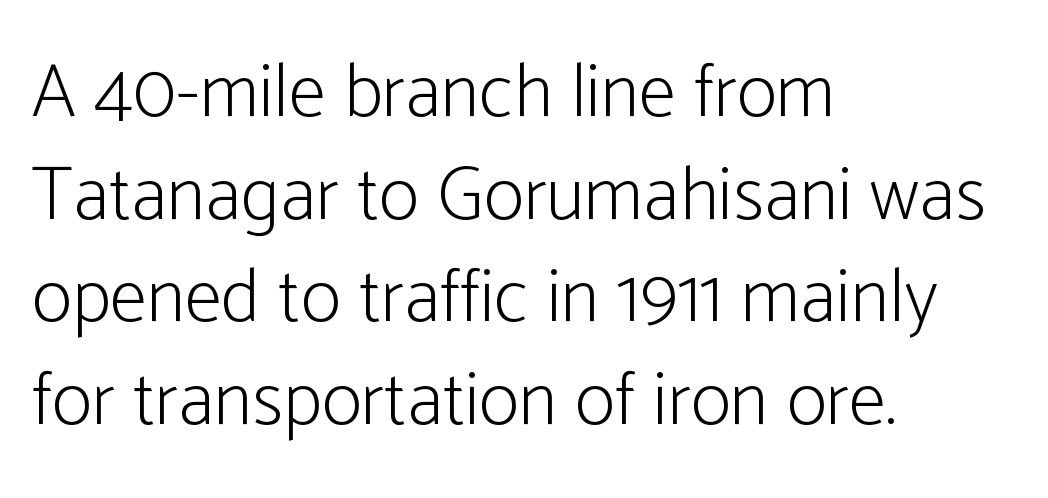
Q: Is the text bold? A: No.
Q: Is the text italic (slanted)? A: No, it is upright.
Q: Is the typeface a serif or a sans-serif typeface? A: Sans-serif.
Q: Is the text underlined? A: No.
Q: How is the paragraph aligned? A: Left-aligned.
Q: Is the spacing between letters normal or unusually wide? A: Normal.
Q: Is the spacing between lines tight, normal or loose? A: Normal.
Q: Width (condensed, normal, or wide)? A: Condensed.
Q: Stroke contrast? A: Low.
Q: x-height? A: Medium.
Q: Monospaced? A: No.
